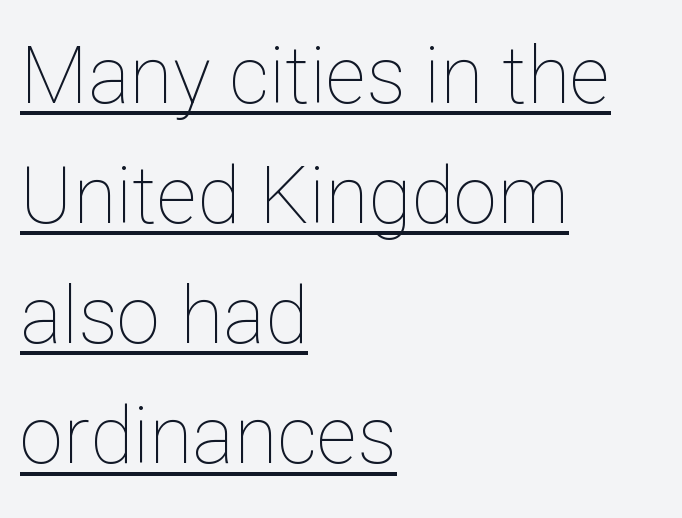
Q: Is the text bold? A: No.
Q: Is the text italic (slanted)? A: No, it is upright.
Q: Is the text underlined? A: Yes.
Q: How is the paragraph aligned? A: Left-aligned.
Q: Is the spacing between letters normal or unusually wide? A: Normal.
Q: Is the spacing between lines tight, normal or loose? A: Normal.
Q: Width (condensed, normal, or wide)? A: Normal.
Q: Stroke contrast? A: Low.
Q: x-height? A: Medium.
Q: Monospaced? A: No.
